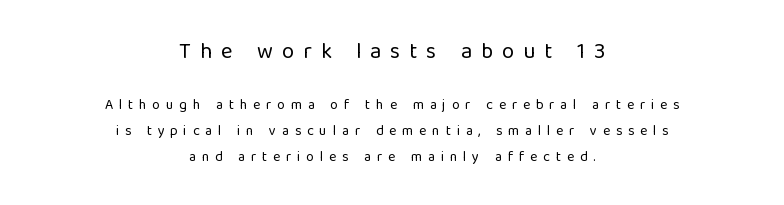
Look at the tracking — it's clearly loosened, letters drifting apart. The letters in the upper block stand taller than those in the block below. This reads as an unemphasized weight, regular at the heaviest. It's the straight-up-and-down kind of type. Descenders hang freely into open space. The rendering positions every line midway between the sides.
